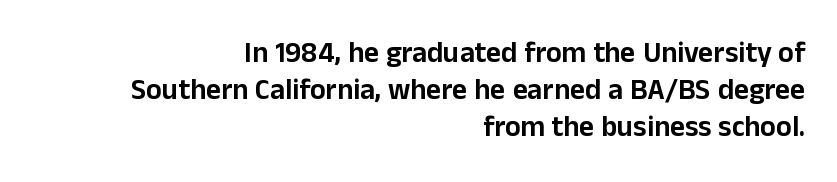
{"serif": "no", "italic": "no", "width": "normal", "stroke_contrast": "low", "x_height": "medium", "monospaced": "no", "underline": "no", "align": "right", "line_spacing": "normal", "line_spacing_ratio": 1.28, "letter_spacing": "normal", "letter_spacing_em": 0.0, "glyph_px": 29}
